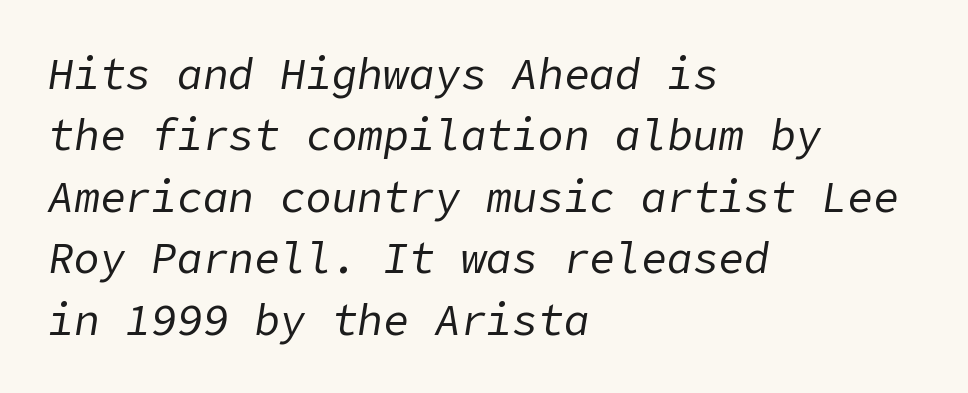
The image shows 43 px regular-weight type, italic (leaning right); set left-aligned, normal line spacing (1.43x), normal letter spacing, not underlined; low stroke contrast and a medium x-height.
